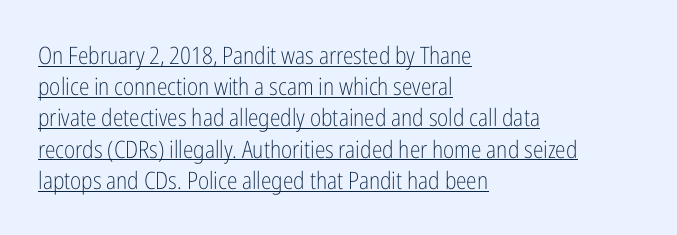
Q: Is the text bold? A: No.
Q: Is the text italic (slanted)? A: No, it is upright.
Q: Is the text underlined? A: Yes.
Q: How is the paragraph aligned? A: Left-aligned.
Q: Is the spacing between letters normal or unusually wide? A: Normal.
Q: Is the spacing between lines tight, normal or loose? A: Normal.
